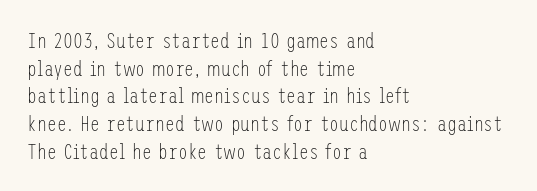
Q: Is the text bold? A: No.
Q: Is the text italic (slanted)? A: No, it is upright.
Q: Is the text underlined? A: No.
Q: How is the paragraph aligned? A: Left-aligned.
Q: Is the spacing between letters normal or unusually wide? A: Normal.
Q: Is the spacing between lines tight, normal or loose? A: Normal.
